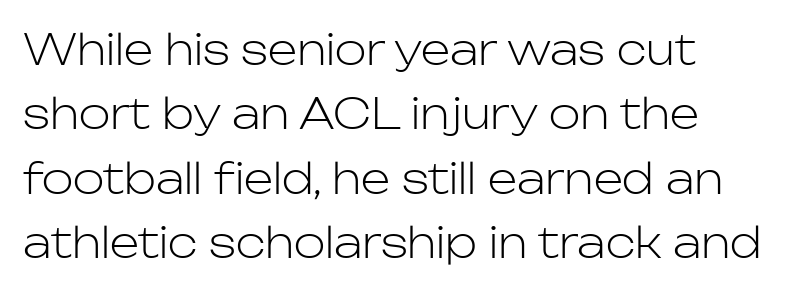
{"serif": "no", "italic": "no", "bold": "no", "weight": "light", "width": "normal", "stroke_contrast": "low", "x_height": "medium", "monospaced": "no", "underline": "no", "align": "left", "line_spacing": "normal", "line_spacing_ratio": 1.53, "letter_spacing": "normal", "letter_spacing_em": 0.0, "glyph_px": 42}
